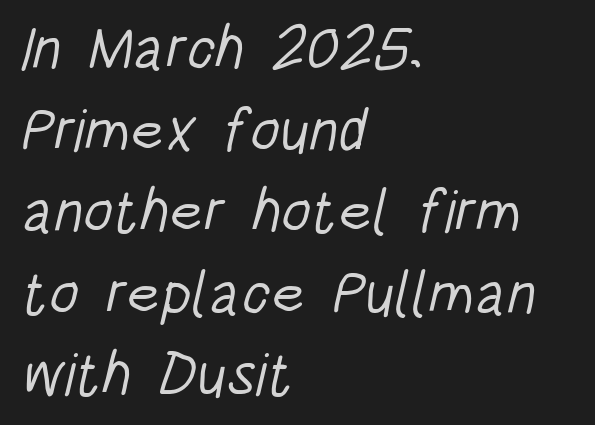
{"serif": "no", "bold": "no", "weight": "light", "width": "condensed", "stroke_contrast": "low", "x_height": "large", "monospaced": "no", "underline": "no", "align": "left", "line_spacing": "normal", "line_spacing_ratio": 1.36, "letter_spacing": "normal", "letter_spacing_em": 0.0, "glyph_px": 60}
